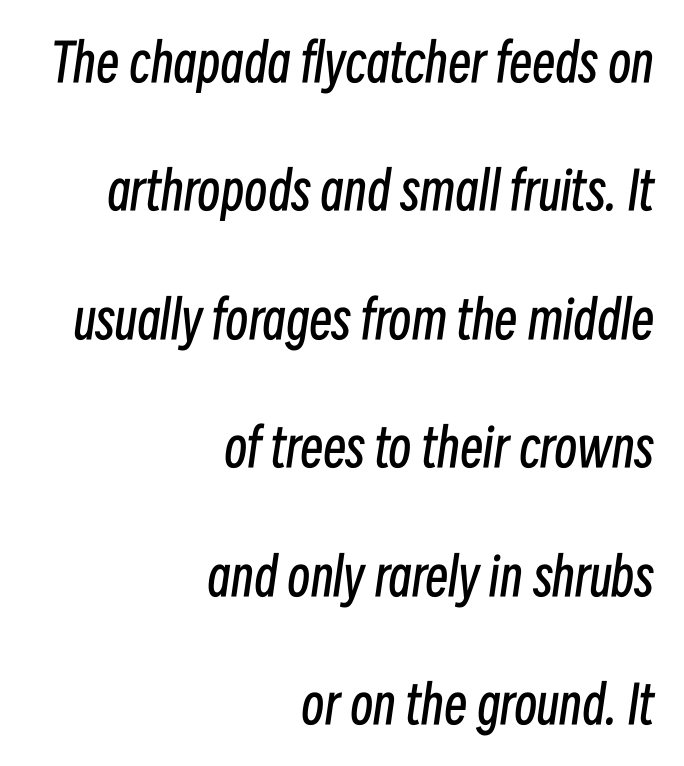
The tracking reads as untouched default to a designer's eye. Each stroke keeps to a modest, everyday thickness or less. Check the space under the baseline: it is left empty. All the whitespace from short lines collects on the left.
